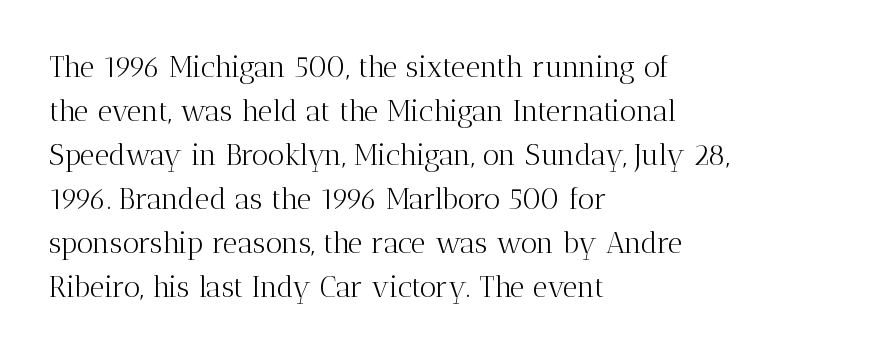
Q: Is the text bold? A: No.
Q: Is the text italic (slanted)? A: No, it is upright.
Q: Is the typeface a serif or a sans-serif typeface? A: Serif.
Q: Is the text underlined? A: No.
Q: How is the paragraph aligned? A: Left-aligned.
Q: Is the spacing between letters normal or unusually wide? A: Normal.
Q: Is the spacing between lines tight, normal or loose? A: Normal.
Q: Width (condensed, normal, or wide)? A: Normal.
Q: Stroke contrast? A: Medium.
Q: x-height? A: Medium.
Q: Monospaced? A: No.
